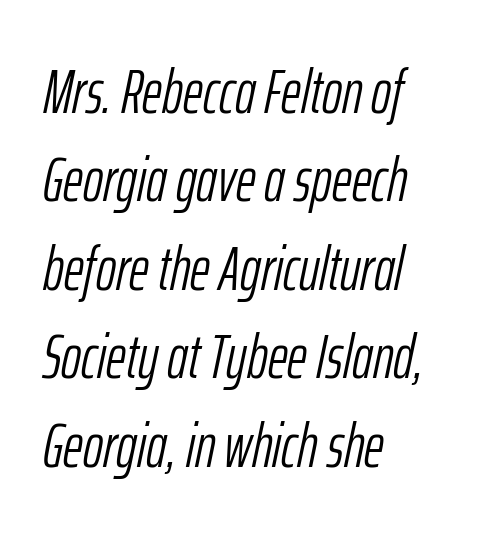
{"italic": "yes", "lean": "right", "slant_degrees": 12, "bold": "no", "weight": "light", "width": "condensed", "stroke_contrast": "low", "x_height": "medium", "monospaced": "no", "underline": "no", "align": "left", "line_spacing": "normal", "line_spacing_ratio": 1.45, "letter_spacing": "normal", "letter_spacing_em": 0.0, "glyph_px": 61}
